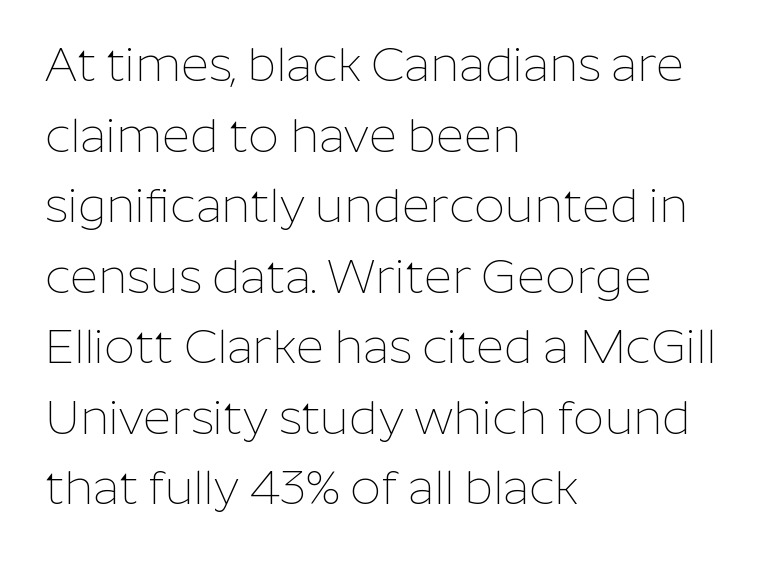
This is not heavy type; no bold has been used. Where is the straight margin? On the left. Baseline-to-baseline distance is the conventional proportion of letter height. Serifs: no, the terminals of the letterforms are clean.
